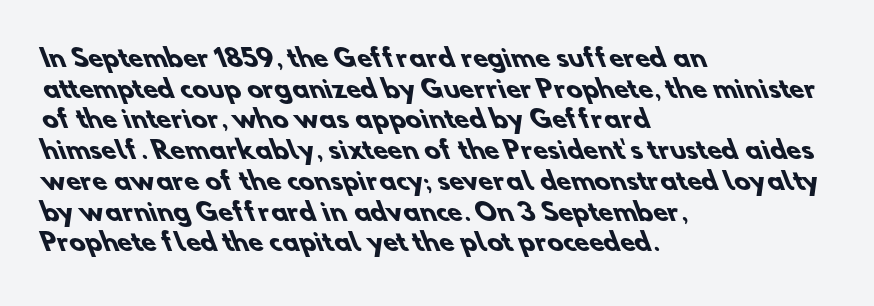
Q: Is the text bold? A: Yes.
Q: Is the text underlined? A: No.
Q: How is the paragraph aligned? A: Left-aligned.
Q: Is the spacing between letters normal or unusually wide? A: Normal.
Q: Is the spacing between lines tight, normal or loose? A: Normal.
